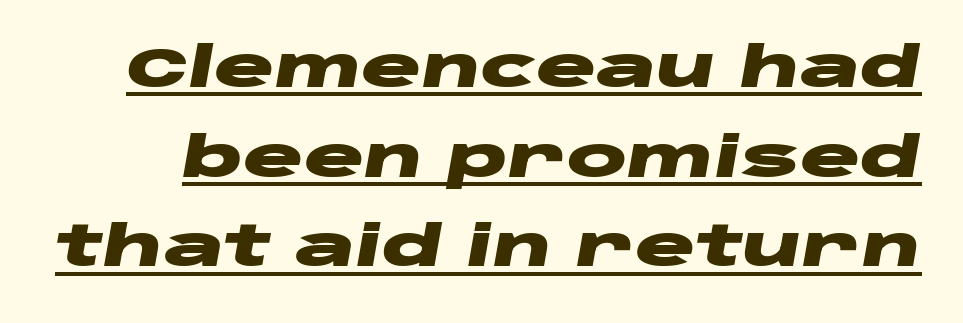
Tall strokes in this sample are angled rather than plumb. Character widths vary here, with narrow letters taking less room than wide ones. Stroke thickness is high; the sample reads as a true bold. The gaps between neighbouring characters are ordinary and unremarkable.
